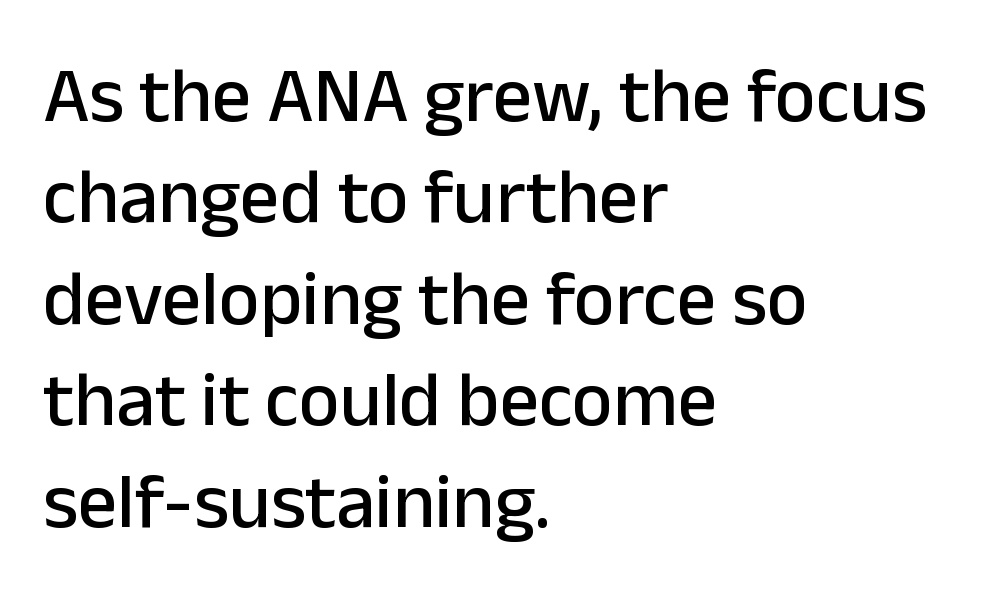
{"serif": "no", "italic": "no", "width": "normal", "stroke_contrast": "low", "x_height": "medium", "monospaced": "no", "underline": "no", "align": "left", "line_spacing": "normal", "line_spacing_ratio": 1.3, "letter_spacing": "normal", "letter_spacing_em": 0.0, "glyph_px": 78}
